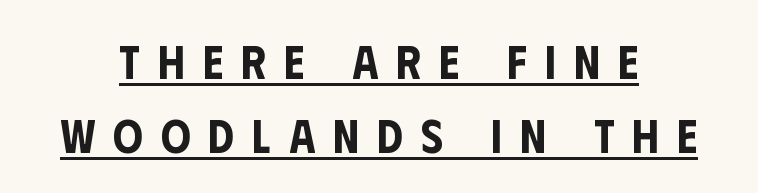
{"serif": "no", "italic": "no", "width": "condensed", "stroke_contrast": "low", "x_height": "large", "monospaced": "no", "underline": "yes", "align": "center", "line_spacing": "normal", "line_spacing_ratio": 1.57, "letter_spacing": "wide", "letter_spacing_em": 0.38, "glyph_px": 47}
